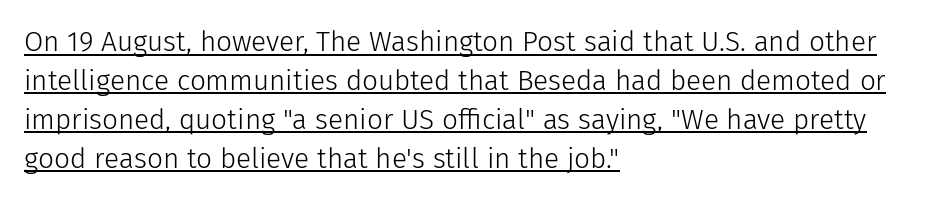
Q: Is the text bold? A: No.
Q: Is the text italic (slanted)? A: No, it is upright.
Q: Is the typeface a serif or a sans-serif typeface? A: Sans-serif.
Q: Is the text underlined? A: Yes.
Q: How is the paragraph aligned? A: Left-aligned.
Q: Is the spacing between letters normal or unusually wide? A: Normal.
Q: Is the spacing between lines tight, normal or loose? A: Normal.
Q: Width (condensed, normal, or wide)? A: Normal.
Q: Stroke contrast? A: Low.
Q: x-height? A: Medium.
Q: Monospaced? A: No.
